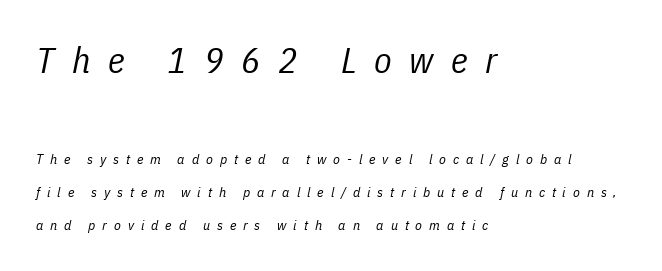
{"italic": "yes", "lean": "right", "slant_degrees": 11, "bold": "no", "weight": "regular", "width": "condensed", "stroke_contrast": "low", "x_height": "medium", "monospaced": "no", "underline": "no", "align": "left", "line_spacing": "loose", "line_spacing_ratio": 2.35, "letter_spacing": "wide", "letter_spacing_em": 0.49, "larger_block": "first", "size_ratio": 2.57, "glyph_px": 36}
